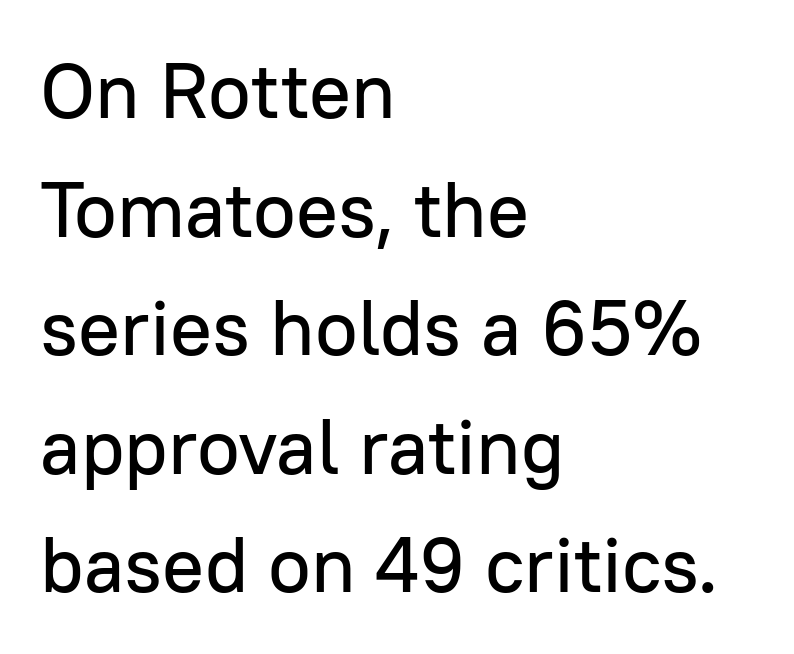
Q: Is the text italic (slanted)? A: No, it is upright.
Q: Is the typeface a serif or a sans-serif typeface? A: Sans-serif.
Q: Is the text underlined? A: No.
Q: How is the paragraph aligned? A: Left-aligned.
Q: Is the spacing between letters normal or unusually wide? A: Normal.
Q: Is the spacing between lines tight, normal or loose? A: Normal.
Q: Width (condensed, normal, or wide)? A: Normal.
Q: Stroke contrast? A: Low.
Q: x-height? A: Medium.
Q: Monospaced? A: No.
